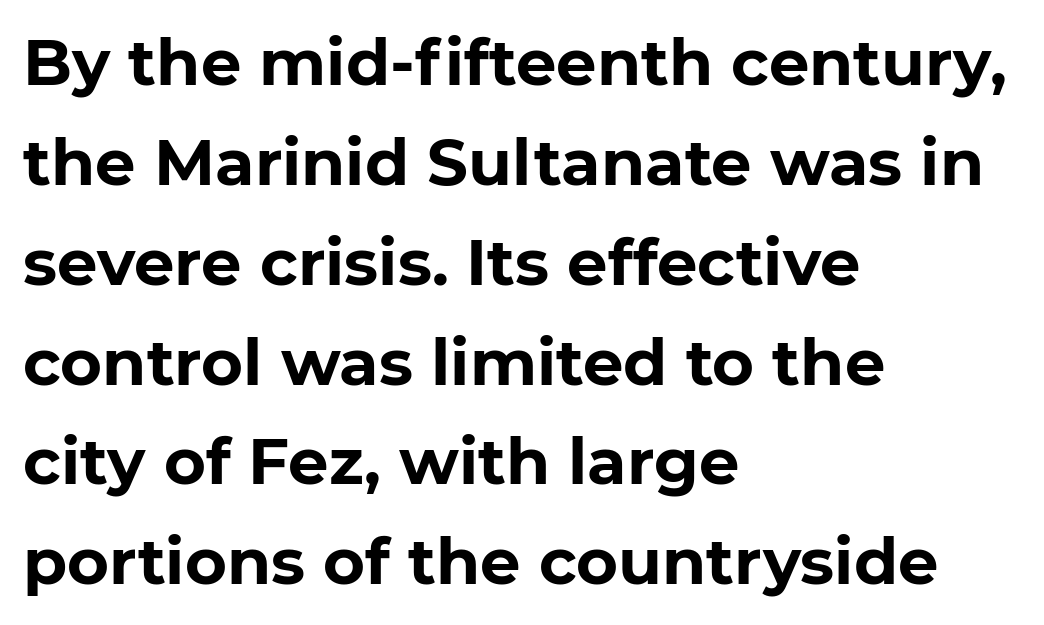
Q: Is the text bold? A: Yes.
Q: Is the typeface a serif or a sans-serif typeface? A: Sans-serif.
Q: Is the text underlined? A: No.
Q: How is the paragraph aligned? A: Left-aligned.
Q: Is the spacing between letters normal or unusually wide? A: Normal.
Q: Is the spacing between lines tight, normal or loose? A: Normal.
Q: Width (condensed, normal, or wide)? A: Normal.
Q: Stroke contrast? A: Low.
Q: x-height? A: Medium.
Q: Monospaced? A: No.
